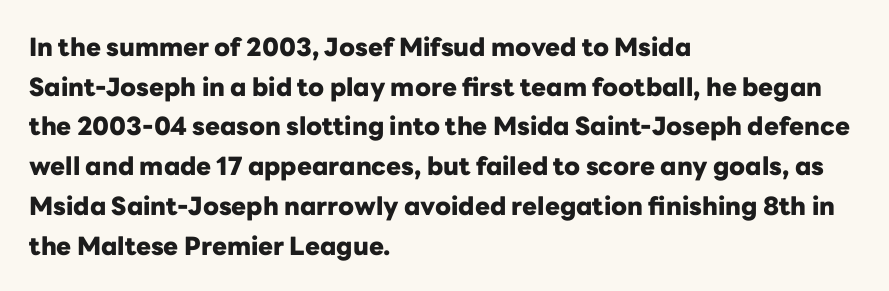
The image shows 25 px bold type, upright; set left-aligned, normal line spacing (1.59x), normal letter spacing, not underlined.
